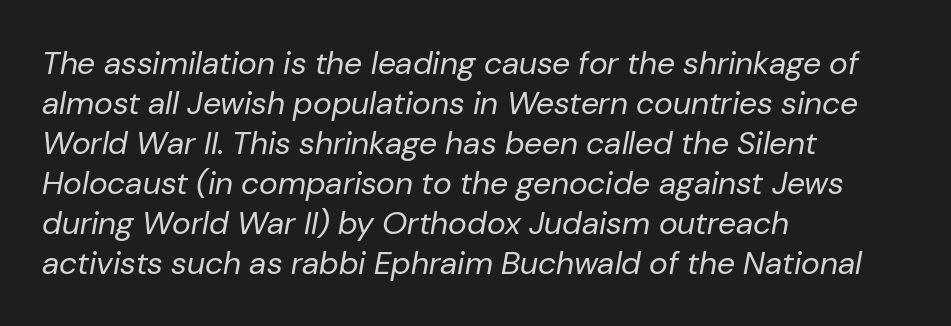
{"italic": "yes", "lean": "right", "slant_degrees": 10, "bold": "no", "weight": "regular", "width": "normal", "stroke_contrast": "low", "x_height": "medium", "monospaced": "no", "underline": "no", "align": "left", "line_spacing": "normal", "line_spacing_ratio": 1.25, "letter_spacing": "normal", "letter_spacing_em": 0.0, "glyph_px": 32}
